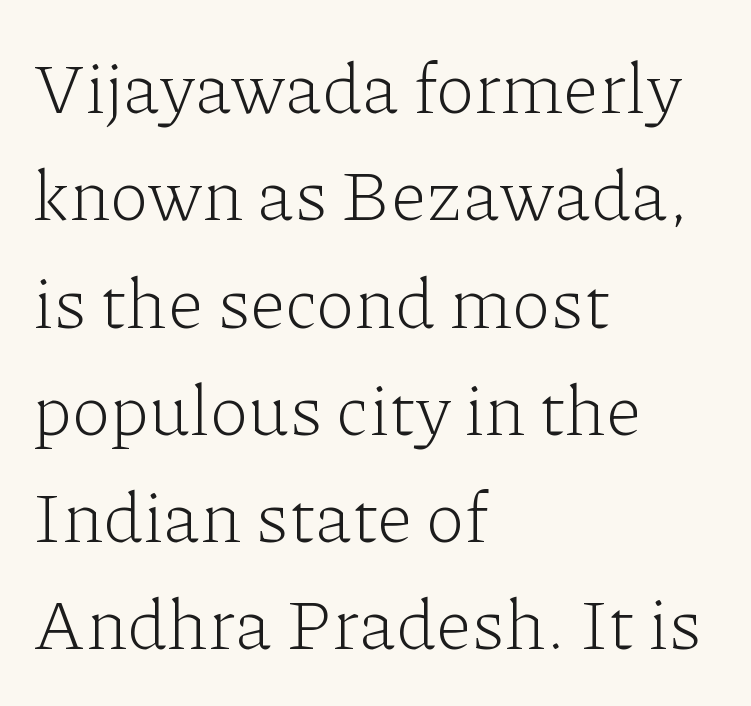
The image shows 72 px light serif type, upright; set left-aligned, normal line spacing (1.49x), normal letter spacing, not underlined; low stroke contrast and a medium x-height.
